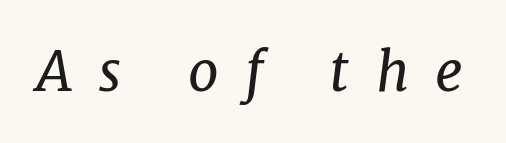
{"serif": "yes", "italic": "yes", "lean": "right", "slant_degrees": 7, "bold": "no", "weight": "regular", "width": "normal", "stroke_contrast": "low", "x_height": "medium", "monospaced": "no", "underline": "no", "letter_spacing": "wide", "letter_spacing_em": 0.48, "glyph_px": 55}
